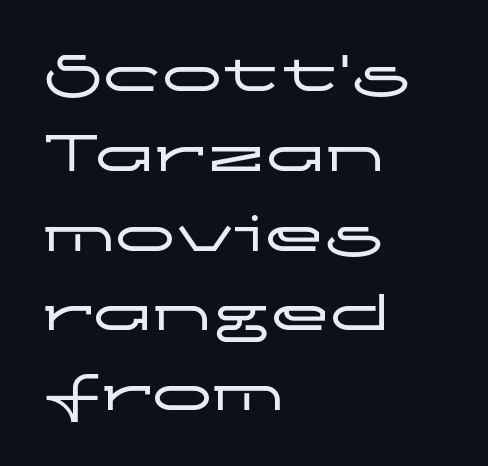
Q: Is the text italic (slanted)? A: No, it is upright.
Q: Is the typeface a serif or a sans-serif typeface? A: Sans-serif.
Q: Is the text underlined? A: No.
Q: How is the paragraph aligned? A: Left-aligned.
Q: Is the spacing between letters normal or unusually wide? A: Normal.
Q: Is the spacing between lines tight, normal or loose? A: Normal.
Q: Width (condensed, normal, or wide)? A: Wide.
Q: Stroke contrast? A: Low.
Q: x-height? A: Medium.
Q: Monospaced? A: No.
